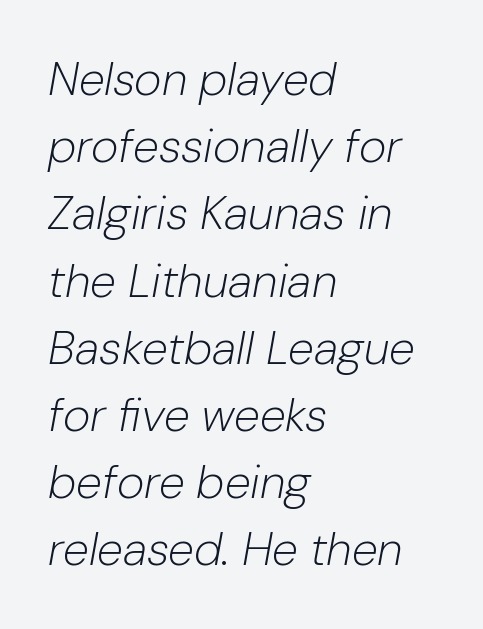
The image shows 47 px light type, italic (leaning right); set left-aligned, normal line spacing (1.43x), normal letter spacing, not underlined; low stroke contrast and a medium x-height.
